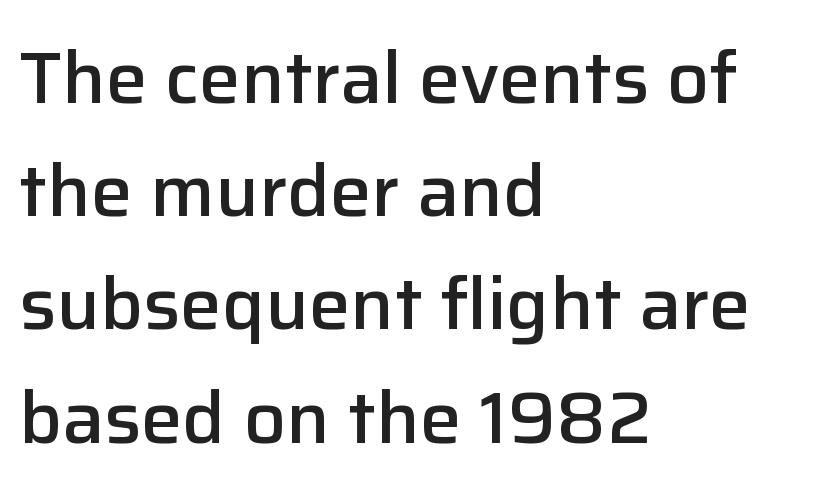
{"serif": "no", "italic": "no", "bold": "semi", "weight": "semibold", "width": "normal", "stroke_contrast": "low", "x_height": "medium", "monospaced": "no", "underline": "no", "align": "left", "line_spacing": "normal", "line_spacing_ratio": 1.53, "letter_spacing": "normal", "letter_spacing_em": 0.0, "glyph_px": 74}
